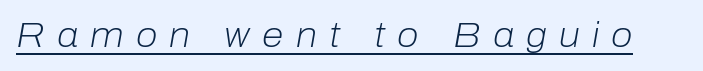
{"italic": "yes", "lean": "right", "slant_degrees": 10, "bold": "no", "weight": "light", "width": "normal", "stroke_contrast": "low", "x_height": "medium", "monospaced": "no", "underline": "yes", "letter_spacing": "wide", "letter_spacing_em": 0.35, "glyph_px": 35}
